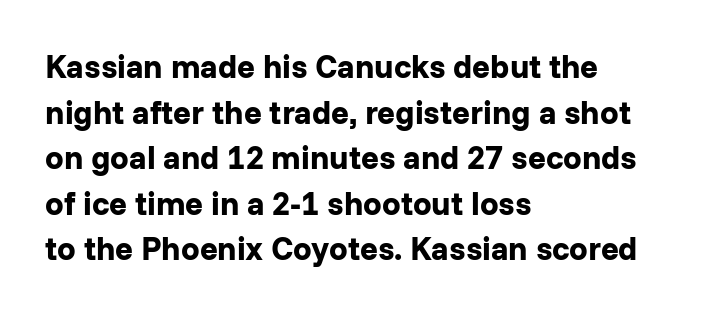
Q: Is the text bold? A: Yes.
Q: Is the text italic (slanted)? A: No, it is upright.
Q: Is the typeface a serif or a sans-serif typeface? A: Sans-serif.
Q: Is the text underlined? A: No.
Q: How is the paragraph aligned? A: Left-aligned.
Q: Is the spacing between letters normal or unusually wide? A: Normal.
Q: Is the spacing between lines tight, normal or loose? A: Normal.
Q: Width (condensed, normal, or wide)? A: Normal.
Q: Stroke contrast? A: Low.
Q: x-height? A: Medium.
Q: Monospaced? A: No.
